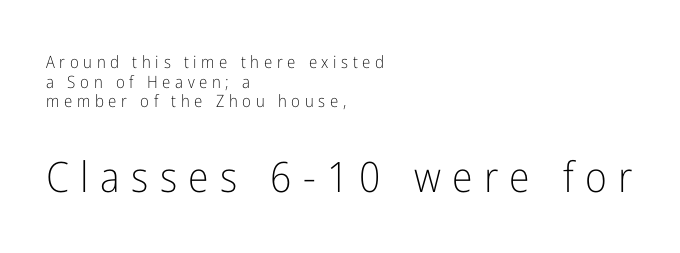
{"serif": "no", "italic": "no", "bold": "no", "weight": "light", "width": "condensed", "stroke_contrast": "low", "x_height": "medium", "monospaced": "no", "underline": "no", "align": "left", "line_spacing_ratio": 1.16, "letter_spacing": "wide", "letter_spacing_em": 0.27, "larger_block": "second", "size_ratio": 2.47, "glyph_px": 42}
